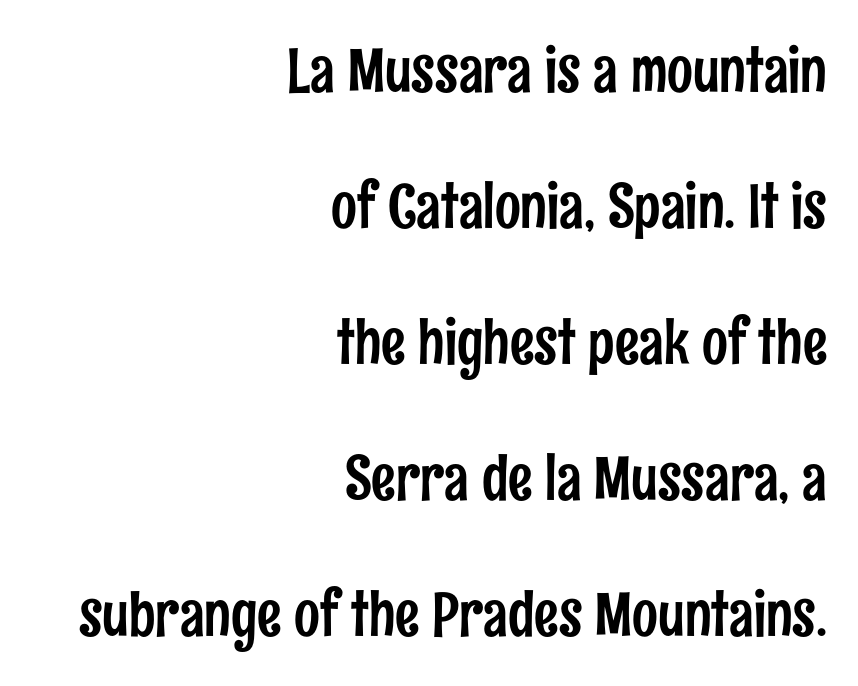
Q: Is the text italic (slanted)? A: No, it is upright.
Q: Is the typeface a serif or a sans-serif typeface? A: Sans-serif.
Q: Is the text underlined? A: No.
Q: How is the paragraph aligned? A: Right-aligned.
Q: Is the spacing between letters normal or unusually wide? A: Normal.
Q: Is the spacing between lines tight, normal or loose? A: Loose.
Q: Width (condensed, normal, or wide)? A: Condensed.
Q: Stroke contrast? A: Low.
Q: x-height? A: Medium.
Q: Monospaced? A: No.
